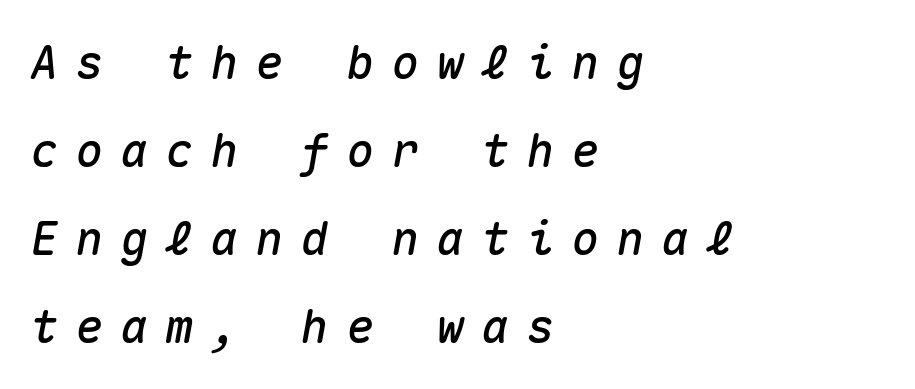
{"italic": "yes", "lean": "right", "slant_degrees": 10, "width": "normal", "stroke_contrast": "medium", "x_height": "medium", "monospaced": "yes", "underline": "no", "align": "left", "line_spacing": "loose", "line_spacing_ratio": 1.91, "letter_spacing": "wide", "letter_spacing_em": 0.38, "glyph_px": 46}
